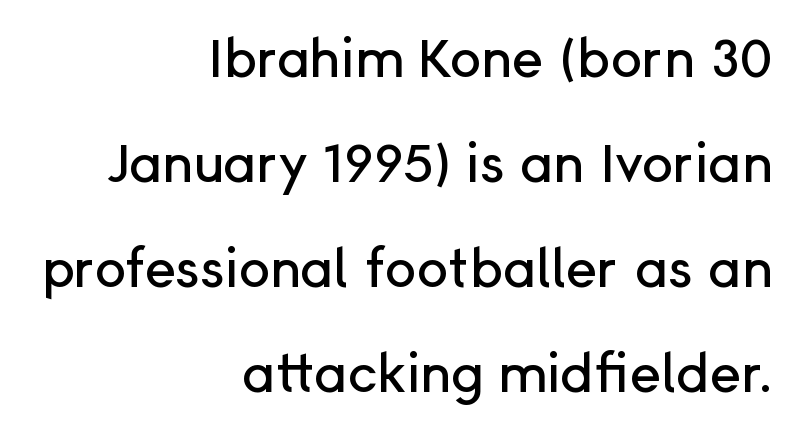
{"serif": "no", "italic": "no", "width": "normal", "stroke_contrast": "low", "x_height": "medium", "monospaced": "no", "underline": "no", "align": "right", "line_spacing": "loose", "line_spacing_ratio": 1.98, "letter_spacing": "normal", "letter_spacing_em": 0.0, "glyph_px": 53}
